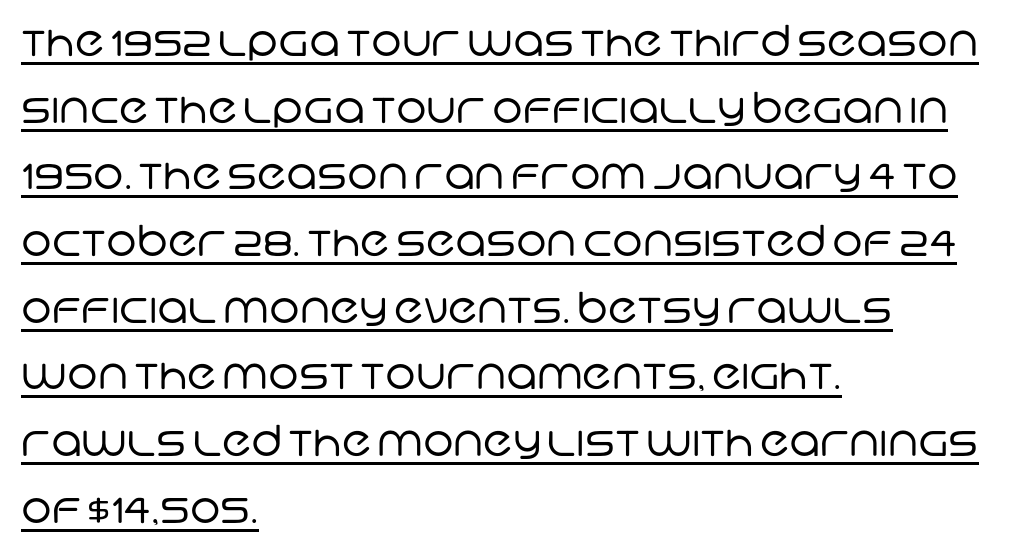
Q: Is the text bold? A: No.
Q: Is the typeface a serif or a sans-serif typeface? A: Sans-serif.
Q: Is the text underlined? A: Yes.
Q: How is the paragraph aligned? A: Left-aligned.
Q: Is the spacing between letters normal or unusually wide? A: Normal.
Q: Is the spacing between lines tight, normal or loose? A: Normal.
Q: Width (condensed, normal, or wide)? A: Normal.
Q: Stroke contrast? A: Low.
Q: x-height? A: Large.
Q: Monospaced? A: No.
